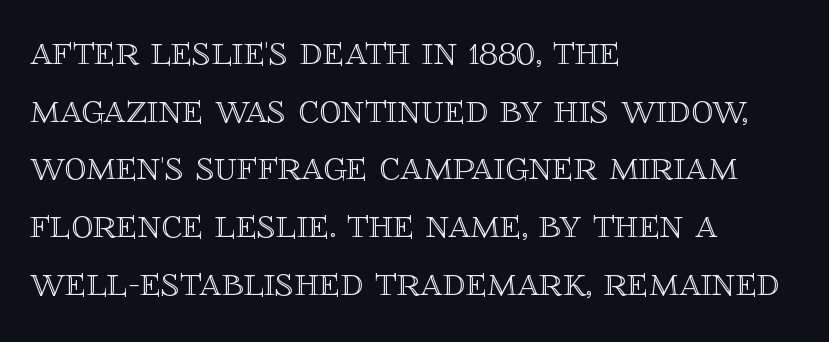
The image shows 44 px text type, upright; set left-aligned, normal line spacing (1.31x), normal letter spacing, not underlined; a large x-height.
